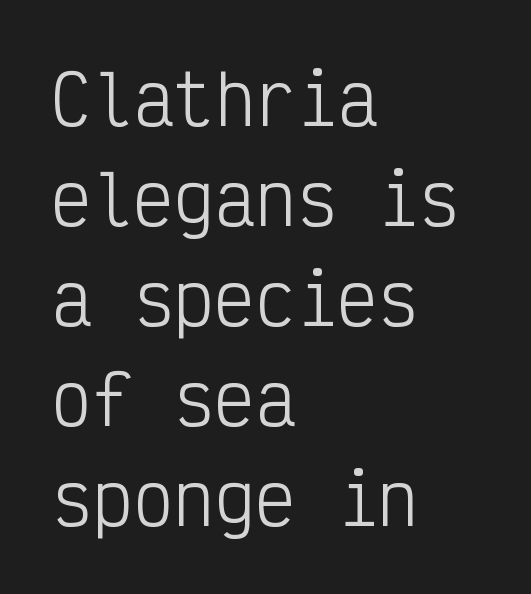
The line-height multiplier appears to be the usual default. You could count columns in this text — the font is strictly monospaced. Each letter's strokes conclude bluntly, with no projecting serifs. The space beneath each line is pristine and unruled.
